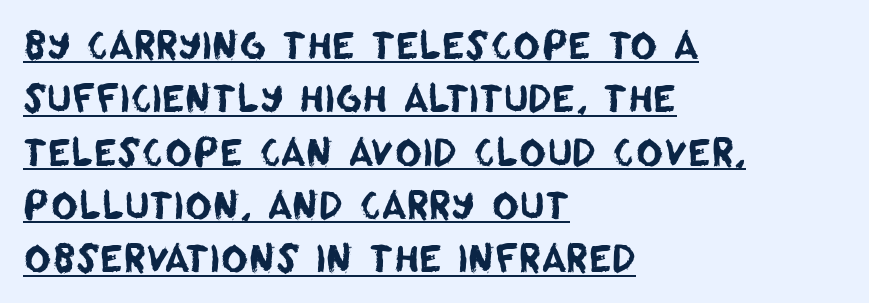
{"serif": "no", "width": "normal", "stroke_contrast": "low", "x_height": "large", "monospaced": "no", "underline": "yes", "align": "left", "line_spacing": "normal", "line_spacing_ratio": 1.44, "letter_spacing": "normal", "letter_spacing_em": 0.0, "glyph_px": 37}
